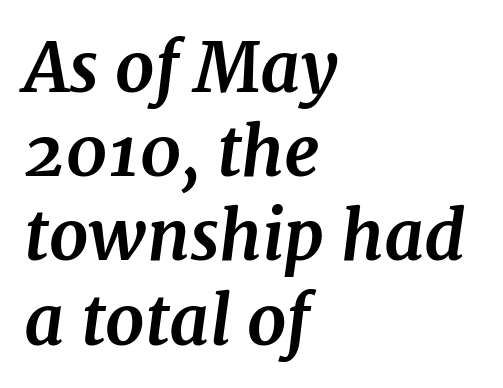
The image shows 69 px bold serif type, italic (leaning right); set left-aligned, line spacing 1.22x, normal letter spacing, not underlined; medium stroke contrast and a medium x-height.
